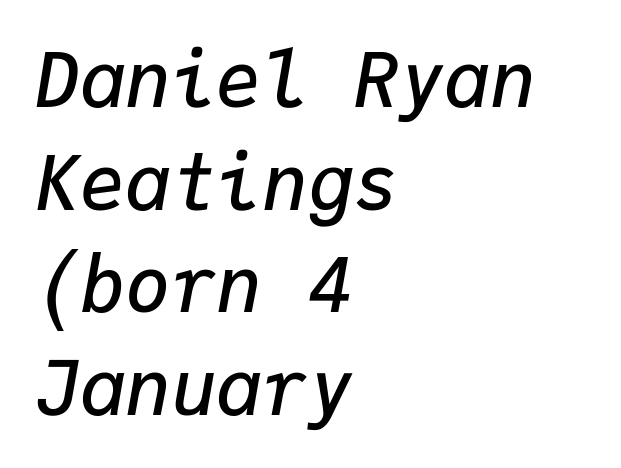
Q: Is the text bold? A: Semi-bold.
Q: Is the text italic (slanted)? A: Yes, it leans right by about 9 degrees.
Q: Is the text underlined? A: No.
Q: How is the paragraph aligned? A: Left-aligned.
Q: Is the spacing between letters normal or unusually wide? A: Normal.
Q: Is the spacing between lines tight, normal or loose? A: Normal.
Q: Width (condensed, normal, or wide)? A: Normal.
Q: Stroke contrast? A: Low.
Q: x-height? A: Medium.
Q: Monospaced? A: Yes.
